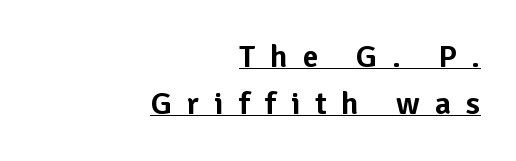
The image shows 32 px sans-serif type, upright; set right-aligned, normal line spacing (1.47x), unusually wide letter spacing (+0.47 em), underlined; low stroke contrast and a medium x-height.
